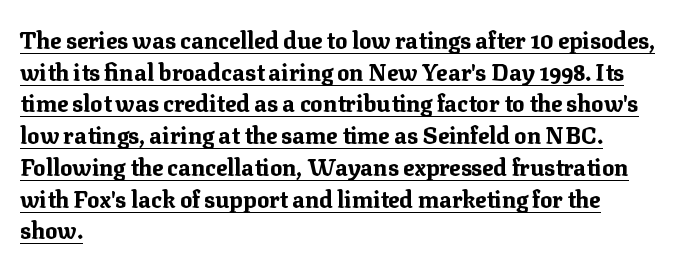
Q: Is the text bold? A: Yes.
Q: Is the text italic (slanted)? A: No, it is upright.
Q: Is the text underlined? A: Yes.
Q: How is the paragraph aligned? A: Left-aligned.
Q: Is the spacing between letters normal or unusually wide? A: Normal.
Q: Is the spacing between lines tight, normal or loose? A: Normal.
